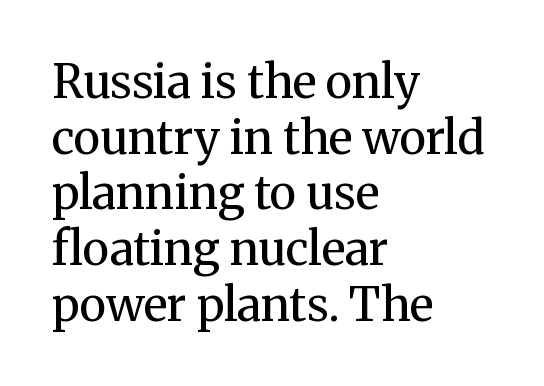
The letters look calm and open, with moderate or lighter stems. Is there any slant? The stems are plumb. In terms of letterspacing, this is plain default setting. The lines are quadded left. This sample has the flowing, uneven cadence of proportional lettering. Has an underline been added? It has not.
